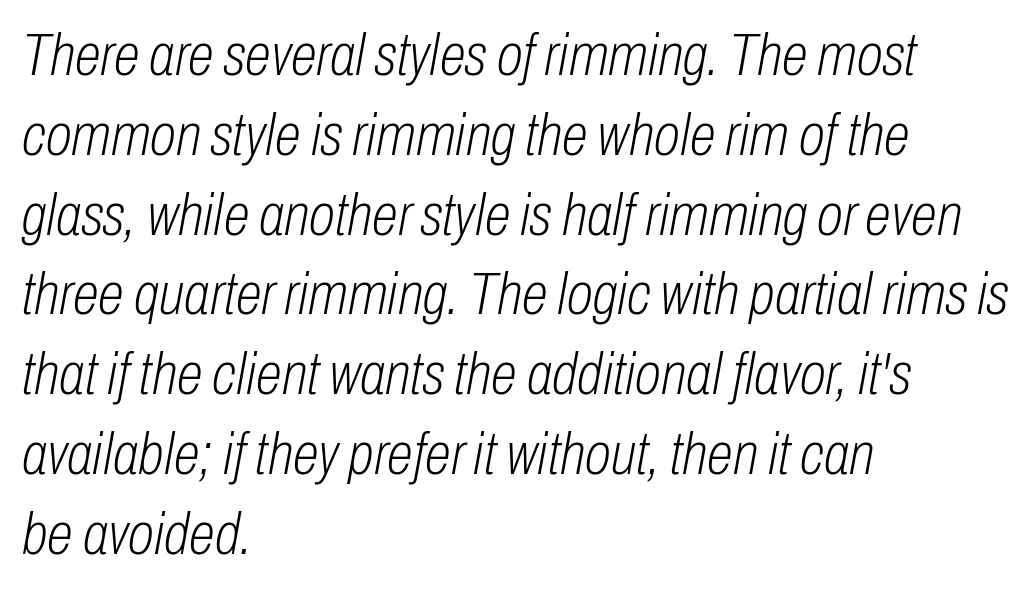
Q: Is the text bold? A: No.
Q: Is the text italic (slanted)? A: Yes, it leans right by about 10 degrees.
Q: Is the text underlined? A: No.
Q: How is the paragraph aligned? A: Left-aligned.
Q: Is the spacing between letters normal or unusually wide? A: Normal.
Q: Is the spacing between lines tight, normal or loose? A: Normal.
Q: Width (condensed, normal, or wide)? A: Condensed.
Q: Stroke contrast? A: Low.
Q: x-height? A: Medium.
Q: Monospaced? A: No.
